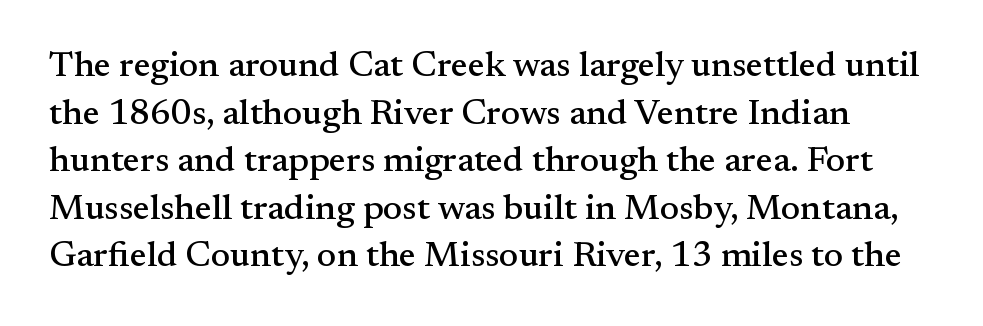
{"serif": "yes", "italic": "no", "width": "normal", "stroke_contrast": "medium", "x_height": "small", "monospaced": "no", "underline": "no", "line_spacing": "normal", "line_spacing_ratio": 1.32, "letter_spacing": "normal", "letter_spacing_em": 0.0, "glyph_px": 36}
